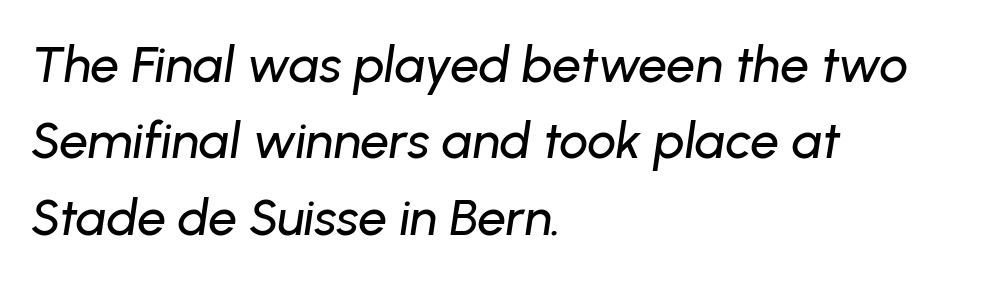
Q: Is the text italic (slanted)? A: Yes, it leans right by about 8 degrees.
Q: Is the text underlined? A: No.
Q: How is the paragraph aligned? A: Left-aligned.
Q: Is the spacing between letters normal or unusually wide? A: Normal.
Q: Is the spacing between lines tight, normal or loose? A: Normal.
Q: Width (condensed, normal, or wide)? A: Normal.
Q: Stroke contrast? A: Low.
Q: x-height? A: Medium.
Q: Monospaced? A: No.
